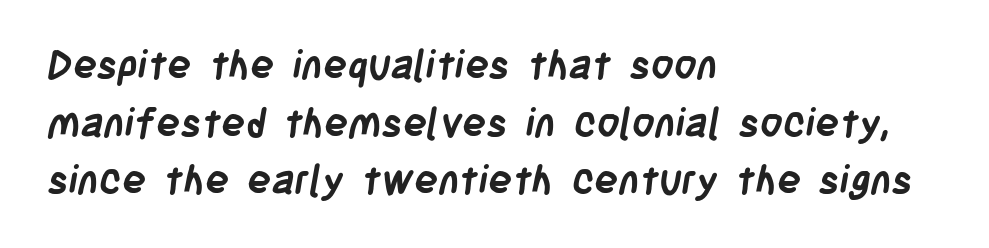
Q: Is the text bold? A: Yes.
Q: Is the typeface a serif or a sans-serif typeface? A: Sans-serif.
Q: Is the text underlined? A: No.
Q: How is the paragraph aligned? A: Left-aligned.
Q: Is the spacing between letters normal or unusually wide? A: Normal.
Q: Is the spacing between lines tight, normal or loose? A: Normal.
Q: Width (condensed, normal, or wide)? A: Condensed.
Q: Stroke contrast? A: Low.
Q: x-height? A: Large.
Q: Monospaced? A: No.
